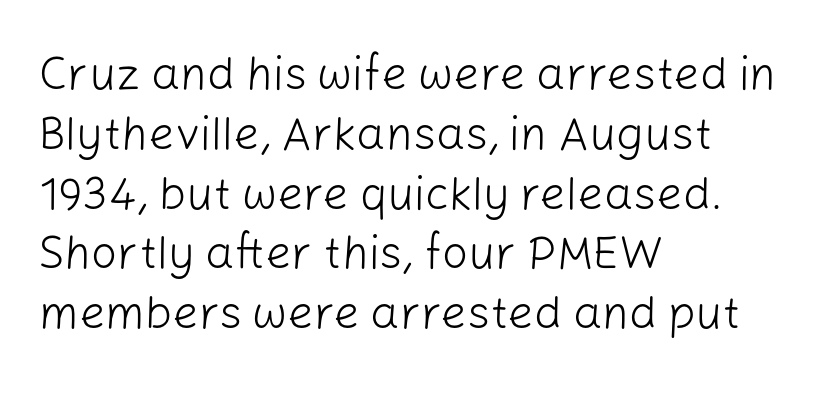
{"serif": "no", "italic": "no", "bold": "no", "weight": "light", "width": "normal", "stroke_contrast": "low", "x_height": "medium", "monospaced": "no", "underline": "no", "align": "left", "line_spacing": "normal", "line_spacing_ratio": 1.3, "letter_spacing": "normal", "letter_spacing_em": 0.0, "glyph_px": 46}
